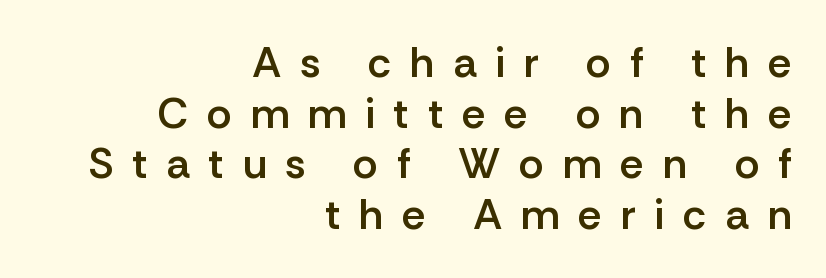
The strokes are fattened partway — semibold, not bold. The passage shown is typed in a proportional face where columns would drift. Notice how the passage keeps a crisp vertical edge on the right only. No word sits above an underline. Look at the bottom of the vertical strokes: they stop flat, with no serifs.
